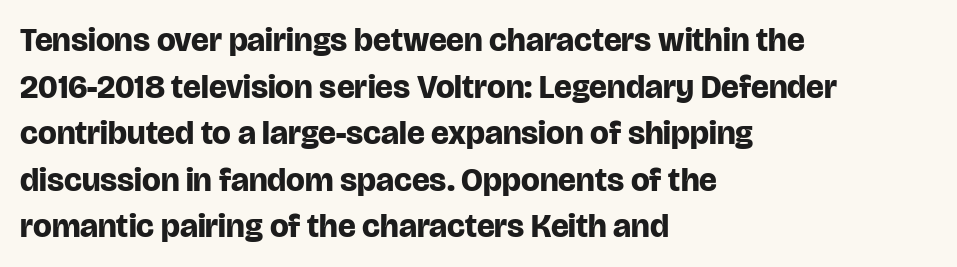
Upright lettering throughout. The passage shown has conventional tracking throughout. Baseline-to-baseline distance is the conventional proportion of letter height. Descender tails drop into unmarked territory.
